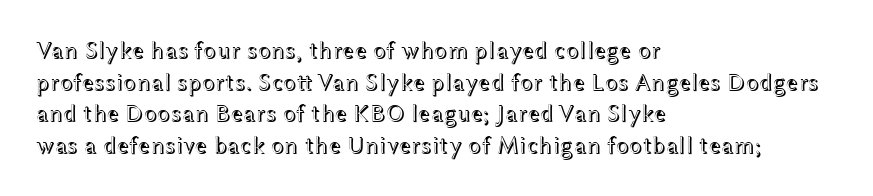
The image shows 24 px text type, upright; set left-aligned, normal line spacing (1.32x), normal letter spacing, not underlined.
